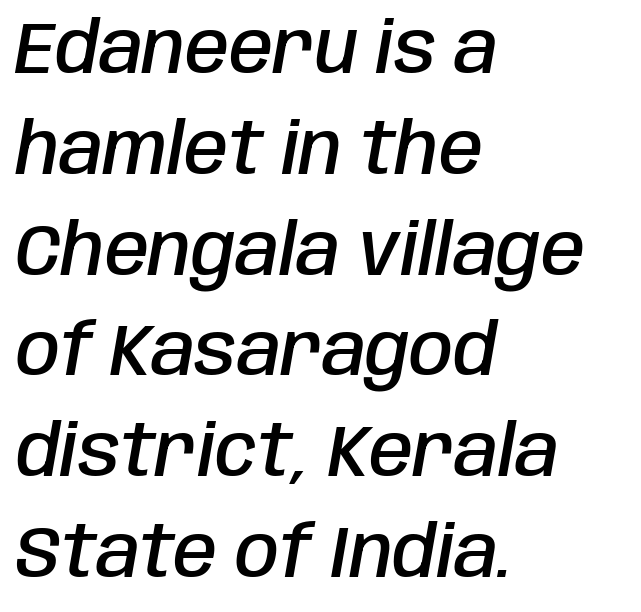
Q: Is the text bold? A: Semi-bold.
Q: Is the text italic (slanted)? A: Yes, it leans right by about 10 degrees.
Q: Is the text underlined? A: No.
Q: How is the paragraph aligned? A: Left-aligned.
Q: Is the spacing between letters normal or unusually wide? A: Normal.
Q: Is the spacing between lines tight, normal or loose? A: Normal.
Q: Width (condensed, normal, or wide)? A: Condensed.
Q: Stroke contrast? A: Low.
Q: x-height? A: Large.
Q: Monospaced? A: No.
